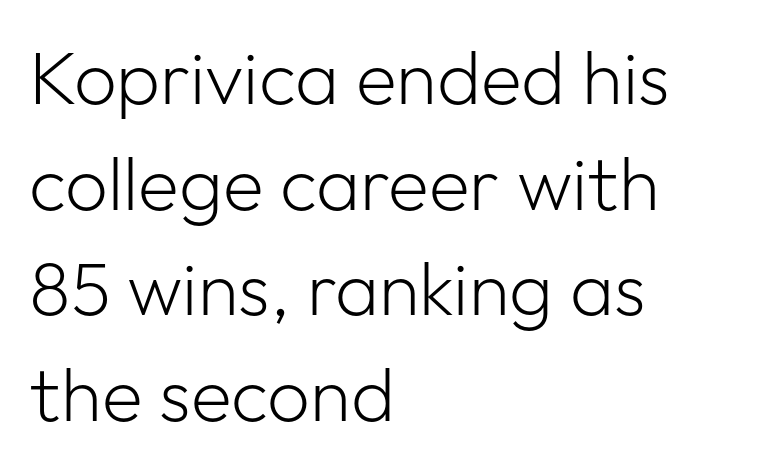
Q: Is the text bold? A: No.
Q: Is the text italic (slanted)? A: No, it is upright.
Q: Is the typeface a serif or a sans-serif typeface? A: Sans-serif.
Q: Is the text underlined? A: No.
Q: How is the paragraph aligned? A: Left-aligned.
Q: Is the spacing between letters normal or unusually wide? A: Normal.
Q: Is the spacing between lines tight, normal or loose? A: Normal.
Q: Width (condensed, normal, or wide)? A: Normal.
Q: Stroke contrast? A: Low.
Q: x-height? A: Medium.
Q: Monospaced? A: No.
